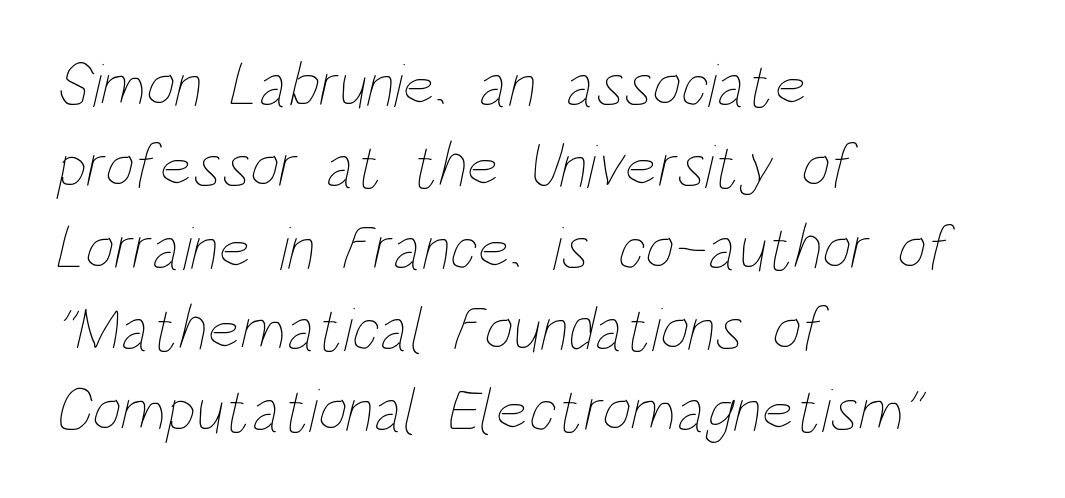
Q: Is the text bold? A: No.
Q: Is the text underlined? A: No.
Q: How is the paragraph aligned? A: Left-aligned.
Q: Is the spacing between letters normal or unusually wide? A: Normal.
Q: Is the spacing between lines tight, normal or loose? A: Normal.
Q: Width (condensed, normal, or wide)? A: Condensed.
Q: Stroke contrast? A: Low.
Q: x-height? A: Large.
Q: Monospaced? A: No.
